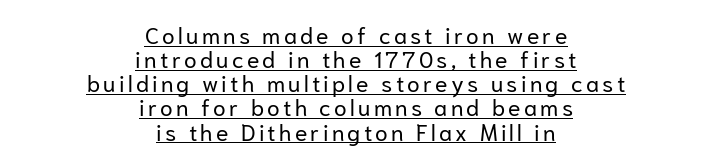
{"italic": "no", "bold": "no", "underline": "yes", "align": "center", "line_spacing": "tight", "line_spacing_ratio": 1.05, "glyph_px": 23}
